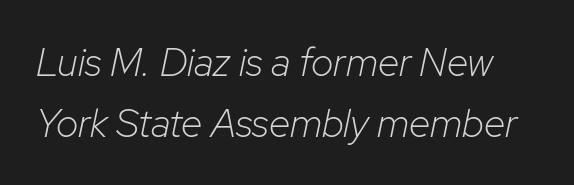
Q: Is the text bold? A: No.
Q: Is the text italic (slanted)? A: Yes, it leans right by about 12 degrees.
Q: Is the text underlined? A: No.
Q: Is the spacing between letters normal or unusually wide? A: Normal.
Q: Is the spacing between lines tight, normal or loose? A: Normal.
Q: Width (condensed, normal, or wide)? A: Normal.
Q: Stroke contrast? A: Low.
Q: x-height? A: Medium.
Q: Monospaced? A: No.
